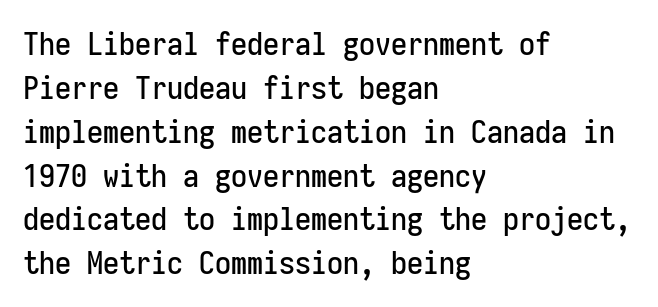
Q: Is the text italic (slanted)? A: No, it is upright.
Q: Is the typeface a serif or a sans-serif typeface? A: Sans-serif.
Q: Is the text underlined? A: No.
Q: How is the paragraph aligned? A: Left-aligned.
Q: Is the spacing between letters normal or unusually wide? A: Normal.
Q: Is the spacing between lines tight, normal or loose? A: Normal.
Q: Width (condensed, normal, or wide)? A: Condensed.
Q: Stroke contrast? A: Low.
Q: x-height? A: Medium.
Q: Monospaced? A: Yes.
